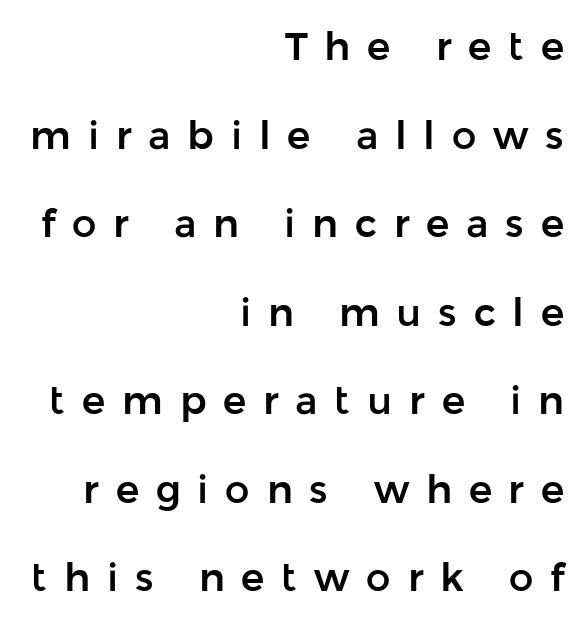
The tracking jumps out immediately: characters are airy and widely separated. The letters advance in unequal steps, a hallmark of proportional type. Beneath every word, the page is bare. The glyphs in this specimen are sans serif. Baseline-to-baseline distance is far greater than the letter height. A roman cut, with each character standing at attention.
